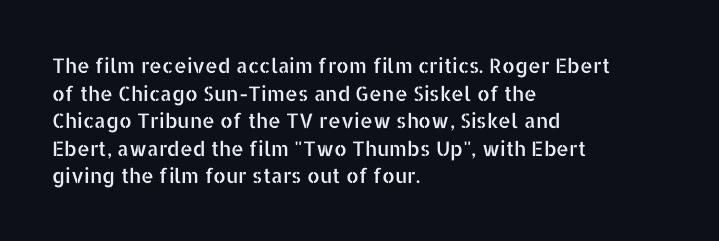
Q: Is the text italic (slanted)? A: No, it is upright.
Q: Is the text underlined? A: No.
Q: How is the paragraph aligned? A: Left-aligned.
Q: Is the spacing between letters normal or unusually wide? A: Normal.
Q: Is the spacing between lines tight, normal or loose? A: Normal.
